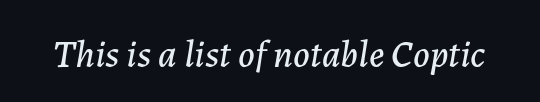
{"italic": "yes", "lean": "right", "slant_degrees": 7, "width": "normal", "stroke_contrast": "low", "x_height": "medium", "monospaced": "no", "underline": "no", "letter_spacing": "normal", "letter_spacing_em": 0.0, "glyph_px": 38}
